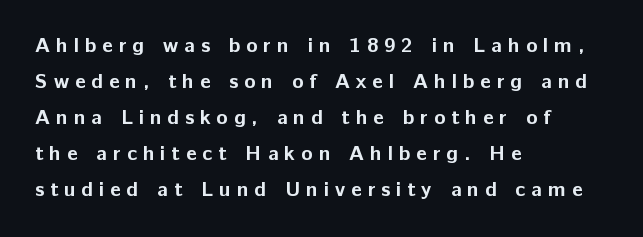
{"italic": "no", "bold": "yes", "underline": "no", "align": "left", "line_spacing_ratio": 1.72, "letter_spacing": "wide", "letter_spacing_em": 0.28, "glyph_px": 21}
